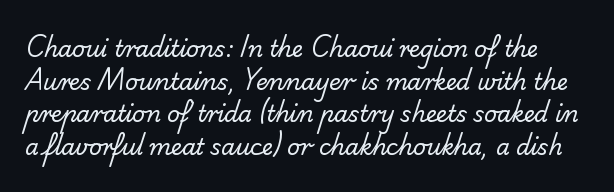
A light-to-regular cut is what we see here. Is the letter spacing exaggerated? No — it looks like the ordinary default. The string is rendered with underlining switched off. In terms of leading, this rendering sits right in the middle.
